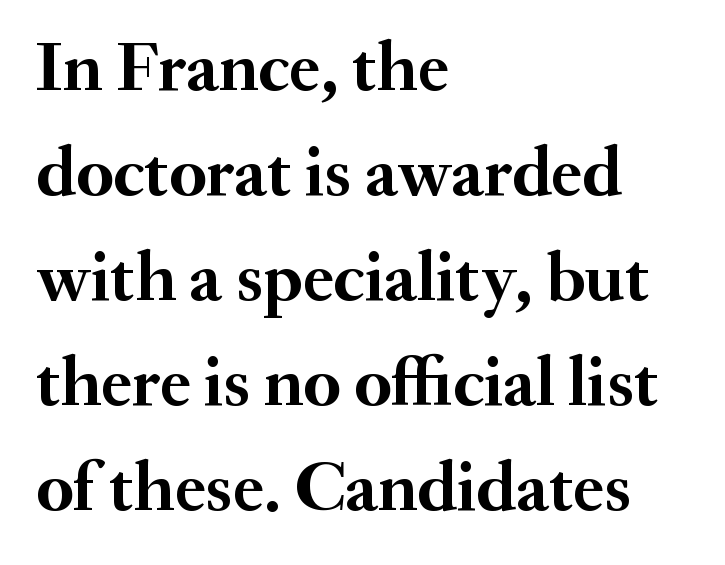
Q: Is the text bold? A: Yes.
Q: Is the text italic (slanted)? A: No, it is upright.
Q: Is the typeface a serif or a sans-serif typeface? A: Serif.
Q: Is the text underlined? A: No.
Q: How is the paragraph aligned? A: Left-aligned.
Q: Is the spacing between letters normal or unusually wide? A: Normal.
Q: Is the spacing between lines tight, normal or loose? A: Normal.
Q: Width (condensed, normal, or wide)? A: Normal.
Q: Stroke contrast? A: Medium.
Q: x-height? A: Small.
Q: Monospaced? A: No.
